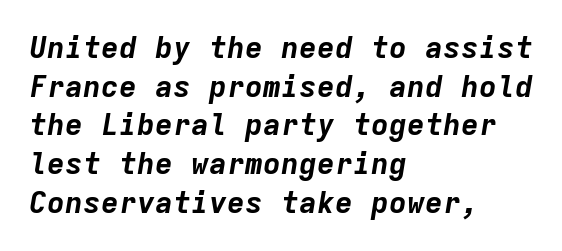
Q: Is the text bold? A: Yes.
Q: Is the text italic (slanted)? A: Yes, it leans right by about 9 degrees.
Q: Is the text underlined? A: No.
Q: How is the paragraph aligned? A: Left-aligned.
Q: Is the spacing between letters normal or unusually wide? A: Normal.
Q: Is the spacing between lines tight, normal or loose? A: Normal.
Q: Width (condensed, normal, or wide)? A: Normal.
Q: Stroke contrast? A: Low.
Q: x-height? A: Medium.
Q: Monospaced? A: Yes.
